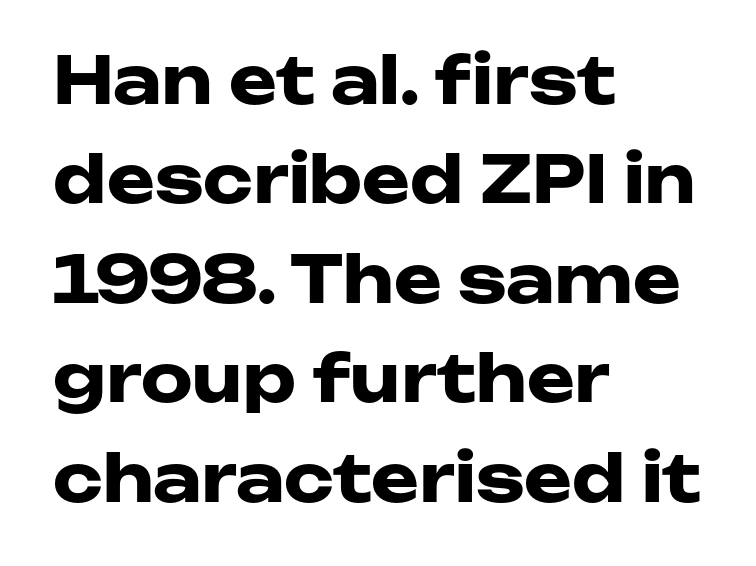
Q: Is the text bold? A: Yes.
Q: Is the text italic (slanted)? A: No, it is upright.
Q: Is the typeface a serif or a sans-serif typeface? A: Sans-serif.
Q: Is the text underlined? A: No.
Q: How is the paragraph aligned? A: Left-aligned.
Q: Is the spacing between letters normal or unusually wide? A: Normal.
Q: Is the spacing between lines tight, normal or loose? A: Normal.
Q: Width (condensed, normal, or wide)? A: Wide.
Q: Stroke contrast? A: Low.
Q: x-height? A: Medium.
Q: Monospaced? A: No.
